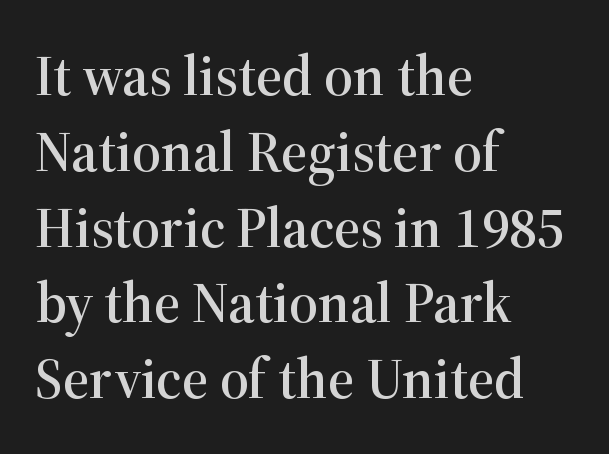
{"serif": "yes", "italic": "no", "width": "normal", "stroke_contrast": "high", "x_height": "medium", "monospaced": "no", "underline": "no", "align": "left", "line_spacing": "normal", "line_spacing_ratio": 1.33, "letter_spacing": "normal", "letter_spacing_em": 0.0, "glyph_px": 57}
